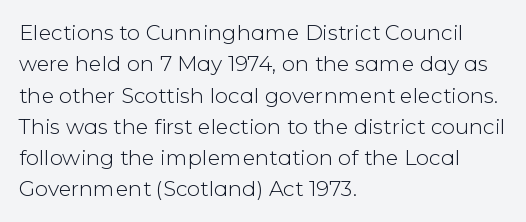
Q: Is the text bold? A: No.
Q: Is the text italic (slanted)? A: No, it is upright.
Q: Is the text underlined? A: No.
Q: How is the paragraph aligned? A: Left-aligned.
Q: Is the spacing between letters normal or unusually wide? A: Normal.
Q: Is the spacing between lines tight, normal or loose? A: Normal.
